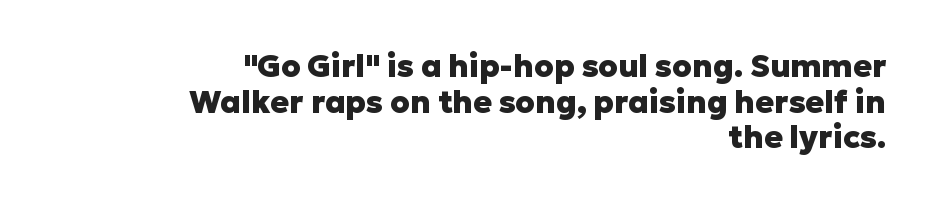
{"serif": "no", "italic": "no", "bold": "yes", "weight": "heavy", "width": "normal", "stroke_contrast": "low", "x_height": "medium", "monospaced": "no", "underline": "no", "align": "right", "line_spacing": "tight", "line_spacing_ratio": 1.15, "letter_spacing": "normal", "letter_spacing_em": 0.0, "glyph_px": 31}
